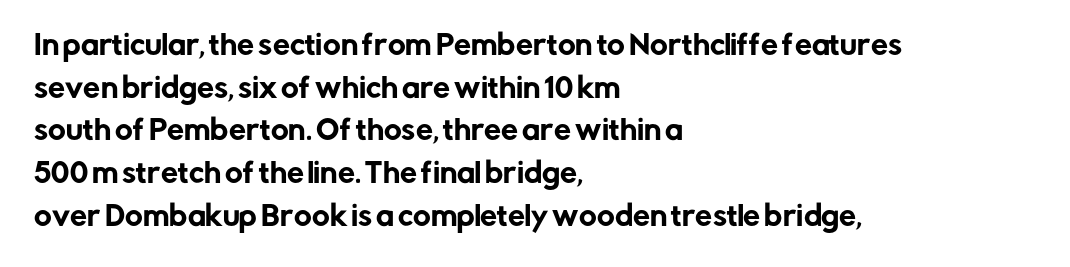
The words here are not underlined. Upright lettering throughout. This rendering leaves character spacing at its baseline value. These lines stack with their left ends in a neat column. Vertical spacing — default.
